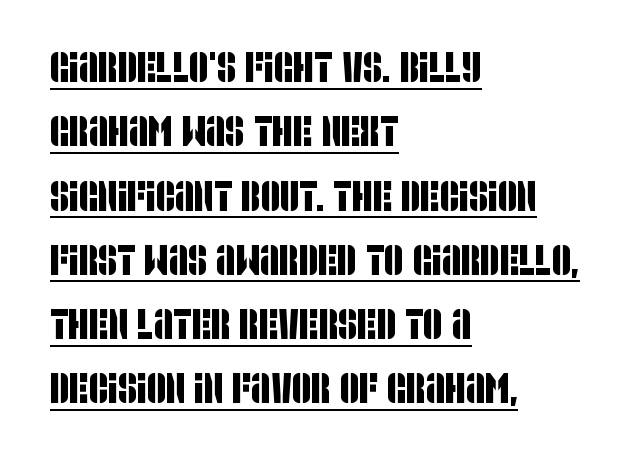
{"serif": "no", "width": "condensed", "stroke_contrast": "low", "x_height": "large", "monospaced": "no", "underline": "yes", "align": "left", "line_spacing": "normal", "line_spacing_ratio": 1.53, "letter_spacing": "normal", "letter_spacing_em": 0.0, "glyph_px": 42}
